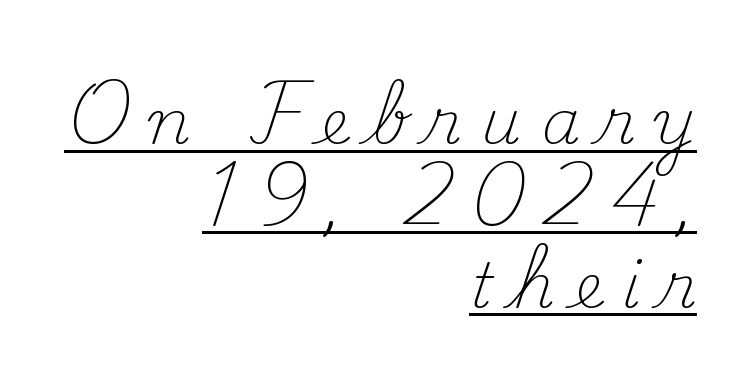
{"serif": "yes", "bold": "no", "weight": "light", "width": "normal", "stroke_contrast": "medium", "x_height": "small", "monospaced": "no", "underline": "yes", "align": "right", "line_spacing": "normal", "line_spacing_ratio": 1.32, "letter_spacing": "wide", "letter_spacing_em": 0.32, "glyph_px": 62}
